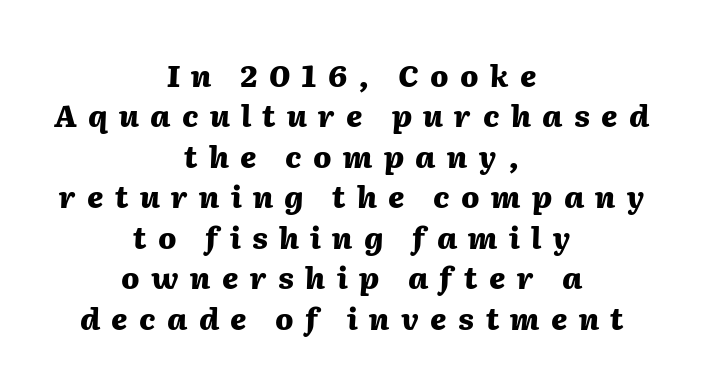
Q: Is the text bold? A: Yes.
Q: Is the text italic (slanted)? A: Yes, it leans right by about 2 degrees.
Q: Is the text underlined? A: No.
Q: How is the paragraph aligned? A: Centered.
Q: Is the spacing between letters normal or unusually wide? A: Unusually wide.
Q: Is the spacing between lines tight, normal or loose? A: Normal.
Q: Width (condensed, normal, or wide)? A: Normal.
Q: Stroke contrast? A: Medium.
Q: x-height? A: Medium.
Q: Monospaced? A: No.
